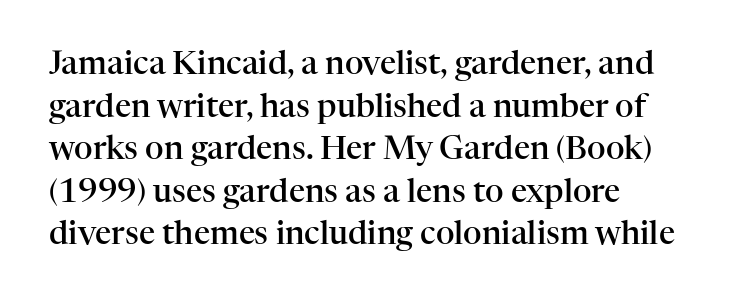
Glyph-to-glyph distance matches everyday printed text. Interline gaps are of average width in this sample. Characters remain perfectly vertical along every line. Do the characters align in a grid? No, the font is proportional.
